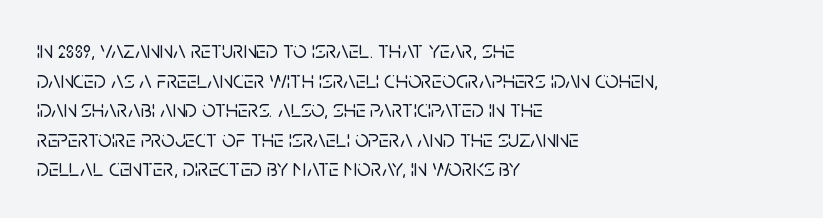
The image shows 24 px text type, upright; set left-aligned, line spacing 1.23x, normal letter spacing, not underlined.
